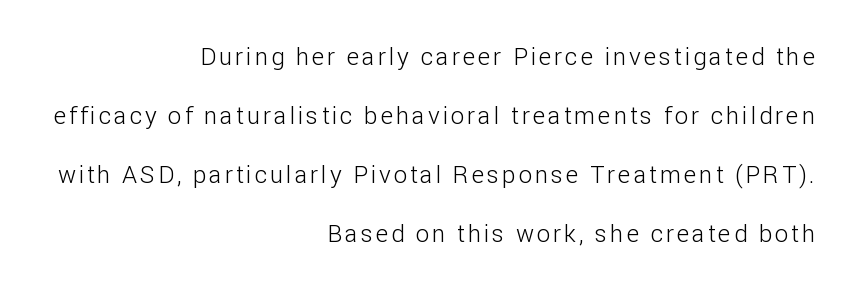
{"italic": "no", "bold": "no", "underline": "no", "align": "right", "line_spacing": "loose", "line_spacing_ratio": 2.46, "glyph_px": 24}
